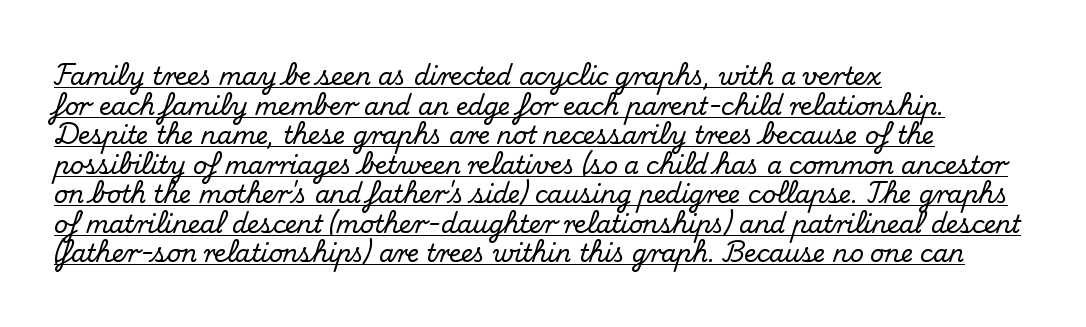
The image shows 24 px text type; set left-aligned, line spacing 1.23x, normal letter spacing, underlined.
